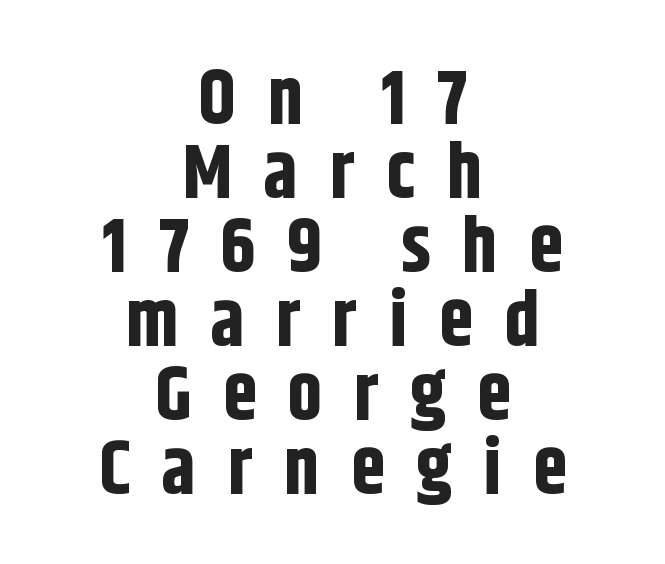
Q: Is the text bold? A: Yes.
Q: Is the text italic (slanted)? A: No, it is upright.
Q: Is the typeface a serif or a sans-serif typeface? A: Sans-serif.
Q: Is the text underlined? A: No.
Q: How is the paragraph aligned? A: Centered.
Q: Is the spacing between letters normal or unusually wide? A: Unusually wide.
Q: Is the spacing between lines tight, normal or loose? A: Tight.
Q: Width (condensed, normal, or wide)? A: Condensed.
Q: Stroke contrast? A: Low.
Q: x-height? A: Large.
Q: Monospaced? A: No.
